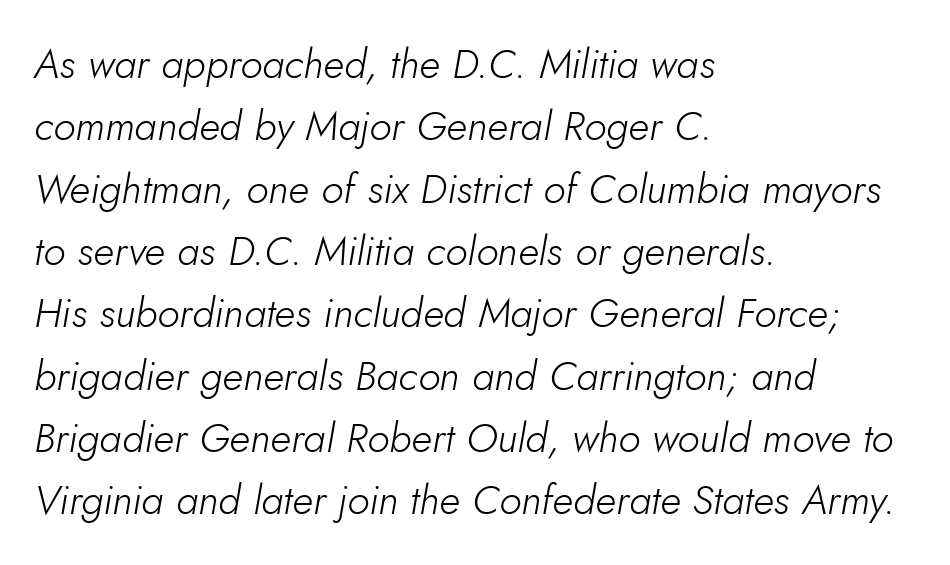
Q: Is the text bold? A: No.
Q: Is the text italic (slanted)? A: Yes, it leans right by about 10 degrees.
Q: Is the text underlined? A: No.
Q: How is the paragraph aligned? A: Left-aligned.
Q: Is the spacing between letters normal or unusually wide? A: Normal.
Q: Is the spacing between lines tight, normal or loose? A: Normal.
Q: Width (condensed, normal, or wide)? A: Normal.
Q: Stroke contrast? A: Low.
Q: x-height? A: Small.
Q: Monospaced? A: No.
